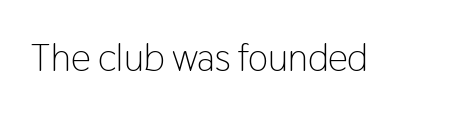
The image shows 39 px light, condensed sans-serif type, upright; set normal letter spacing, not underlined; low stroke contrast and a medium x-height.
